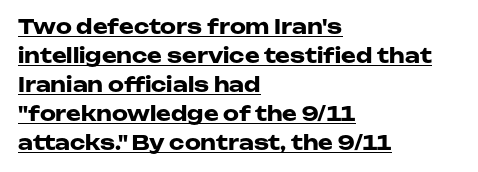
{"italic": "no", "bold": "yes", "underline": "yes", "align": "left", "line_spacing": "normal", "line_spacing_ratio": 1.45, "letter_spacing": "normal", "letter_spacing_em": 0.0, "glyph_px": 20}
